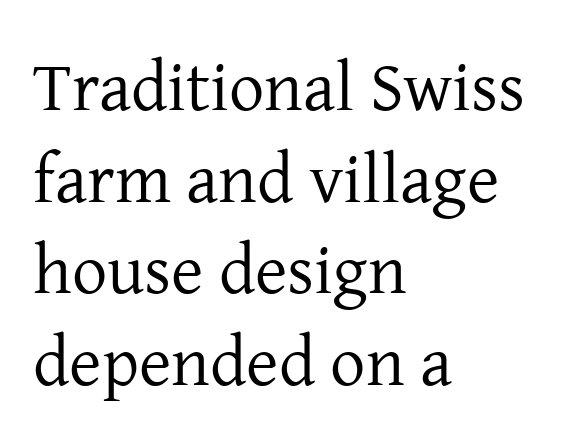
{"serif": "yes", "italic": "no", "bold": "no", "weight": "regular", "width": "normal", "stroke_contrast": "low", "x_height": "medium", "monospaced": "no", "underline": "no", "align": "left", "line_spacing": "normal", "line_spacing_ratio": 1.31, "letter_spacing": "normal", "letter_spacing_em": 0.0, "glyph_px": 70}
